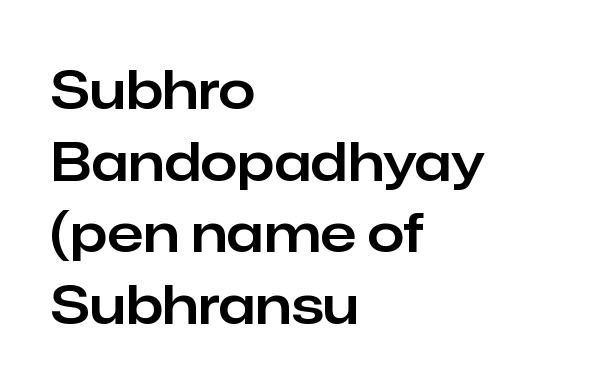
Character widths vary here, with narrow letters taking less room than wide ones. Font category for this specimen: sans-serif. It's the straight-up-and-down kind of type. These lines keep a tight, regular rhythm from letter to letter.
